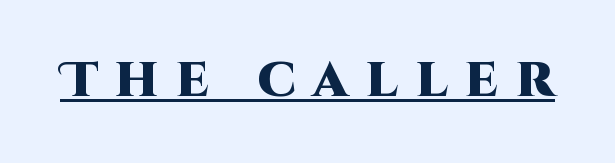
The image shows 49 px heavy sans-serif type, upright; set unusually wide letter spacing (+0.36 em), underlined; high stroke contrast and a large x-height.
